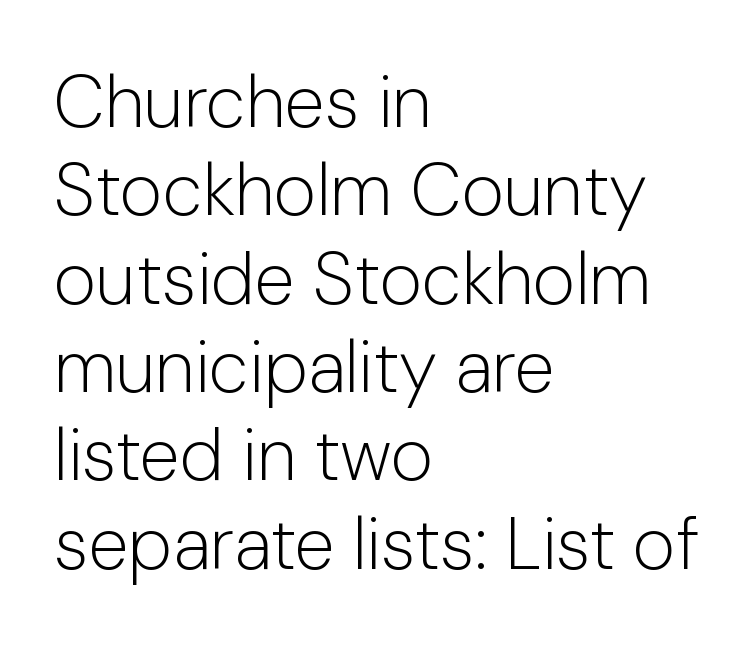
The image shows 73 px light sans-serif type, upright; set left-aligned, line spacing 1.21x, normal letter spacing, not underlined; low stroke contrast and a medium x-height.
